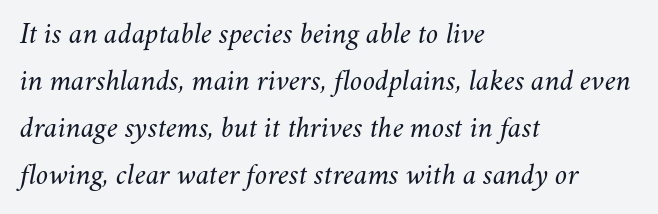
The glyphs are unaccompanied by any horizontal stroke below them. Horizontal bands of white between lines are of average thickness. Letters have the restrained weight of plain body copy at most. These lines are rendered in a variable-pitch font. The letterforms sit shoulder to shoulder at normal distance.
